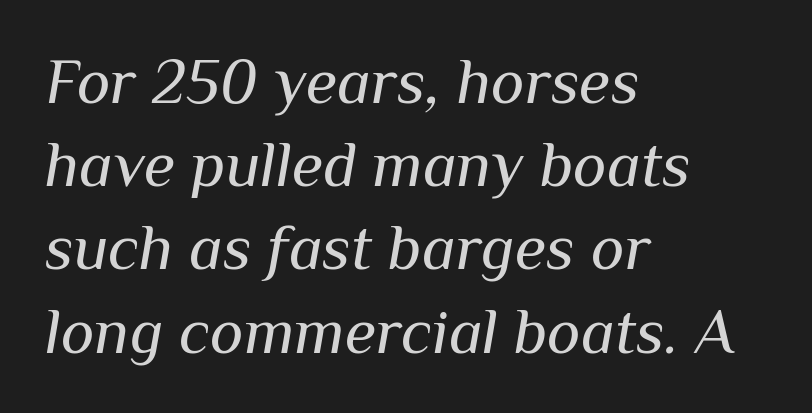
{"italic": "yes", "lean": "right", "slant_degrees": 10, "bold": "no", "weight": "regular", "width": "normal", "stroke_contrast": "medium", "x_height": "medium", "monospaced": "no", "underline": "no", "align": "left", "line_spacing": "normal", "line_spacing_ratio": 1.3, "letter_spacing": "normal", "letter_spacing_em": 0.0, "glyph_px": 64}
